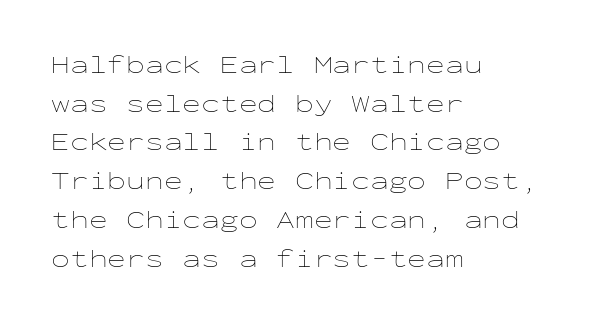
Q: Is the text bold? A: No.
Q: Is the text italic (slanted)? A: No, it is upright.
Q: Is the text underlined? A: No.
Q: How is the paragraph aligned? A: Left-aligned.
Q: Is the spacing between letters normal or unusually wide? A: Normal.
Q: Is the spacing between lines tight, normal or loose? A: Normal.
